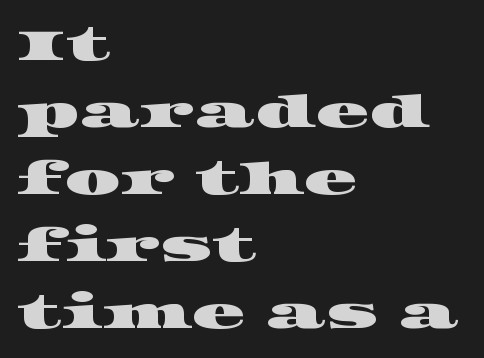
{"serif": "yes", "width": "wide", "stroke_contrast": "high", "x_height": "large", "monospaced": "no", "underline": "no", "align": "left", "line_spacing": "normal", "line_spacing_ratio": 1.52, "letter_spacing": "normal", "letter_spacing_em": 0.0, "glyph_px": 44}
